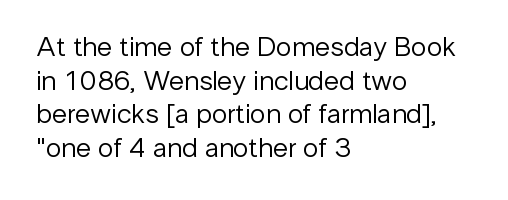
Q: Is the text bold? A: No.
Q: Is the text italic (slanted)? A: No, it is upright.
Q: Is the typeface a serif or a sans-serif typeface? A: Sans-serif.
Q: Is the text underlined? A: No.
Q: How is the paragraph aligned? A: Left-aligned.
Q: Is the spacing between letters normal or unusually wide? A: Normal.
Q: Width (condensed, normal, or wide)? A: Normal.
Q: Stroke contrast? A: Low.
Q: x-height? A: Medium.
Q: Monospaced? A: No.
